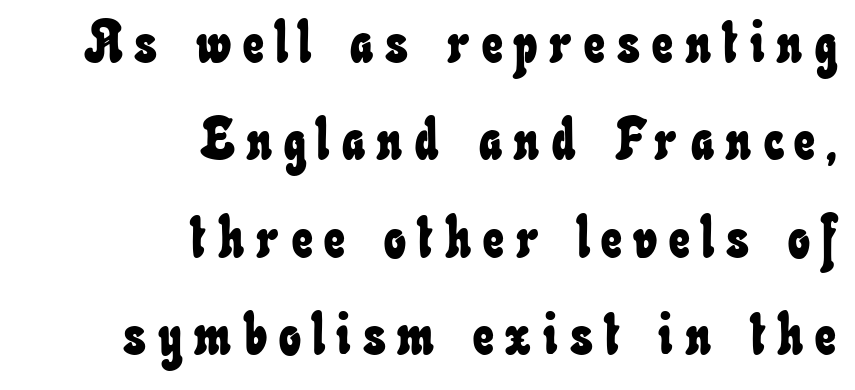
Type without underlining. Varying glyph widths throughout — classic text-font behaviour. All the whitespace from short lines collects on the left. Compared with typical body copy, the letter spacing here is much looser. Baseline-to-baseline distance is the conventional proportion of letter height.
